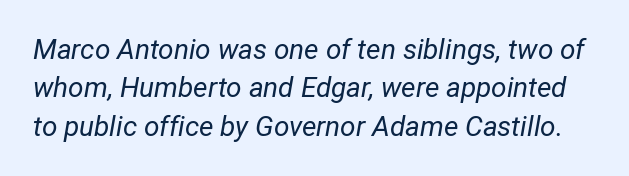
{"italic": "yes", "lean": "right", "slant_degrees": 12, "bold": "no", "weight": "regular", "width": "condensed", "stroke_contrast": "low", "x_height": "medium", "monospaced": "no", "underline": "no", "line_spacing": "normal", "line_spacing_ratio": 1.37, "letter_spacing": "normal", "letter_spacing_em": 0.0, "glyph_px": 28}
